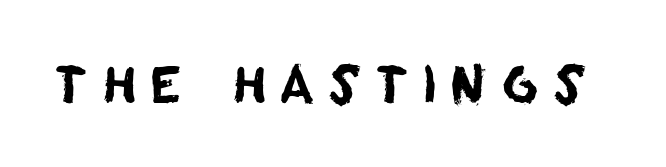
The image shows 51 px sans-serif type; set unusually wide letter spacing (+0.27 em), not underlined; low stroke contrast and a large x-height.
